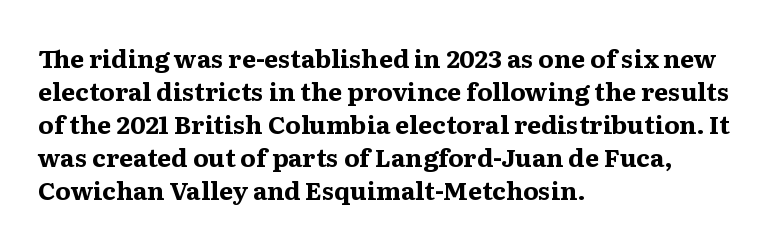
The image shows 25 px bold type, upright; set left-aligned, normal line spacing (1.32x), normal letter spacing, not underlined.
